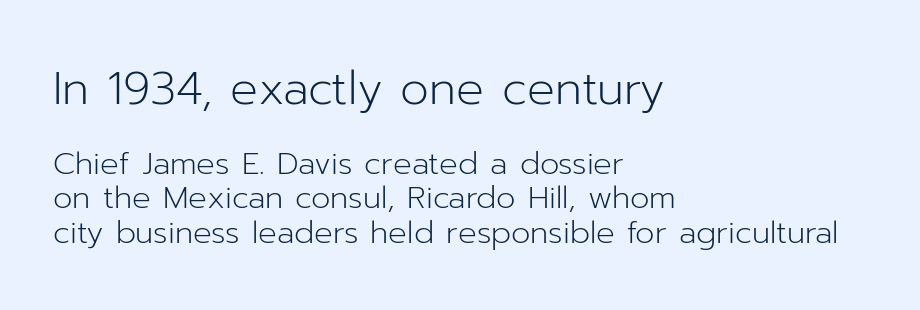
Q: Is the text bold? A: No.
Q: Is the text italic (slanted)? A: No, it is upright.
Q: Is the typeface a serif or a sans-serif typeface? A: Sans-serif.
Q: Is the text underlined? A: No.
Q: How is the paragraph aligned? A: Left-aligned.
Q: Is the spacing between letters normal or unusually wide? A: Normal.
Q: Is the spacing between lines tight, normal or loose? A: Tight.
Q: Which block of text is set in a larger size, the first (top) or the second (bottom)? A: The first (top) one.
Q: Width (condensed, normal, or wide)? A: Normal.
Q: Stroke contrast? A: Low.
Q: x-height? A: Medium.
Q: Monospaced? A: No.
